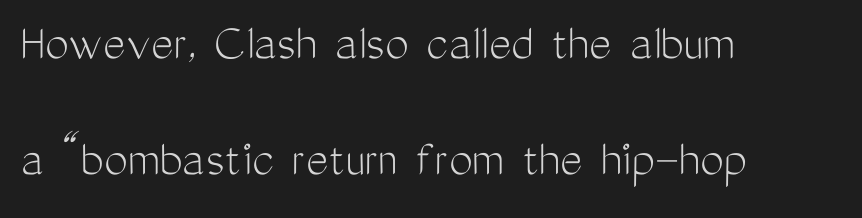
The image shows 53 px light, condensed sans-serif type, upright; set left-aligned, loose line spacing (2.18x), normal letter spacing, not underlined; medium stroke contrast and a medium x-height.
